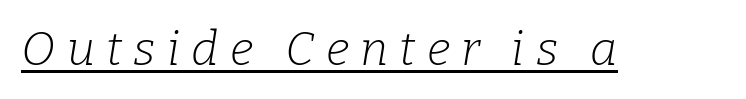
Q: Is the text bold? A: No.
Q: Is the text italic (slanted)? A: Yes, it leans right by about 9 degrees.
Q: Is the typeface a serif or a sans-serif typeface? A: Serif.
Q: Is the text underlined? A: Yes.
Q: Is the spacing between letters normal or unusually wide? A: Unusually wide.
Q: Width (condensed, normal, or wide)? A: Normal.
Q: Stroke contrast? A: Low.
Q: x-height? A: Medium.
Q: Monospaced? A: No.
